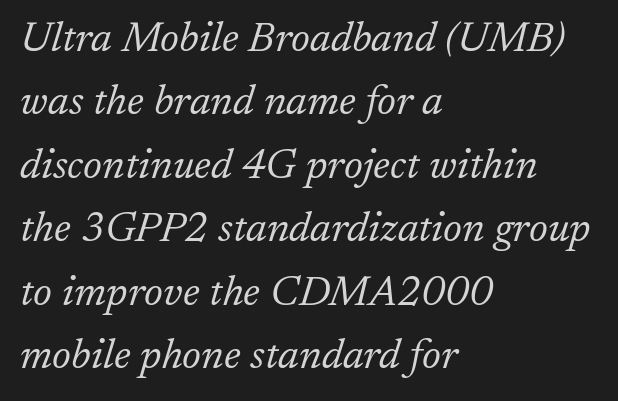
Q: Is the text bold? A: No.
Q: Is the text italic (slanted)? A: Yes, it leans right by about 17 degrees.
Q: Is the typeface a serif or a sans-serif typeface? A: Serif.
Q: Is the text underlined? A: No.
Q: How is the paragraph aligned? A: Left-aligned.
Q: Is the spacing between letters normal or unusually wide? A: Normal.
Q: Is the spacing between lines tight, normal or loose? A: Normal.
Q: Width (condensed, normal, or wide)? A: Normal.
Q: Stroke contrast? A: Low.
Q: x-height? A: Medium.
Q: Monospaced? A: No.
